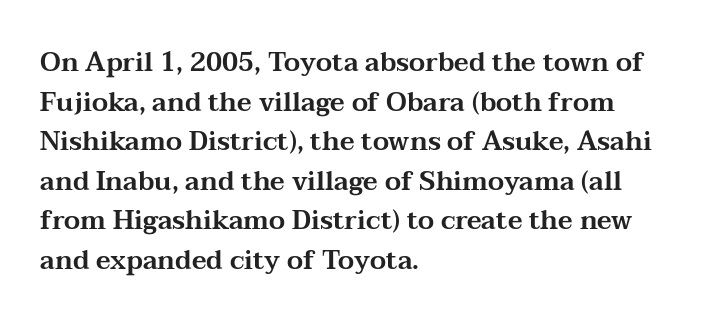
Q: Is the text italic (slanted)? A: No, it is upright.
Q: Is the text underlined? A: No.
Q: How is the paragraph aligned? A: Left-aligned.
Q: Is the spacing between letters normal or unusually wide? A: Normal.
Q: Is the spacing between lines tight, normal or loose? A: Normal.
